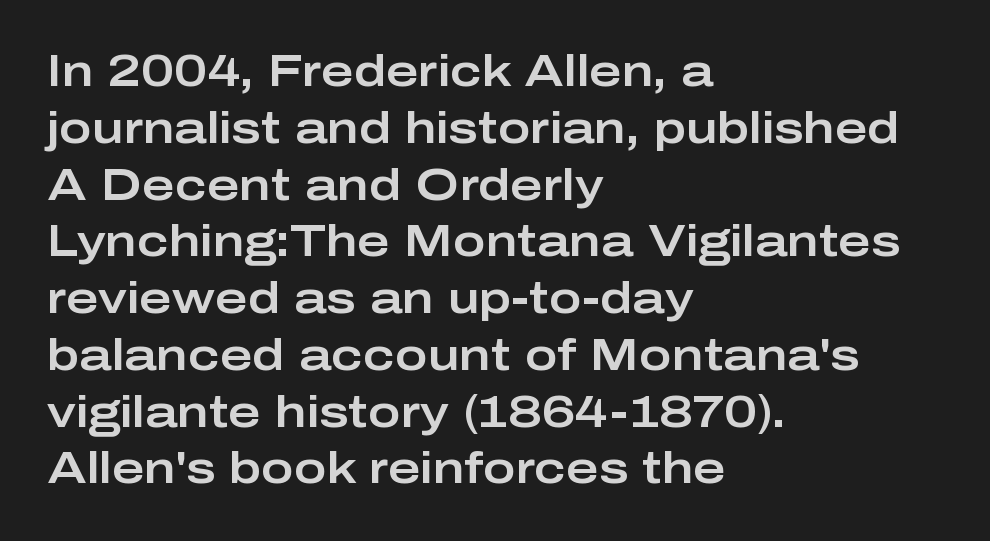
The image shows 44 px wide sans-serif type, upright; set left-aligned, normal line spacing (1.29x), normal letter spacing, not underlined; low stroke contrast and a medium x-height.
